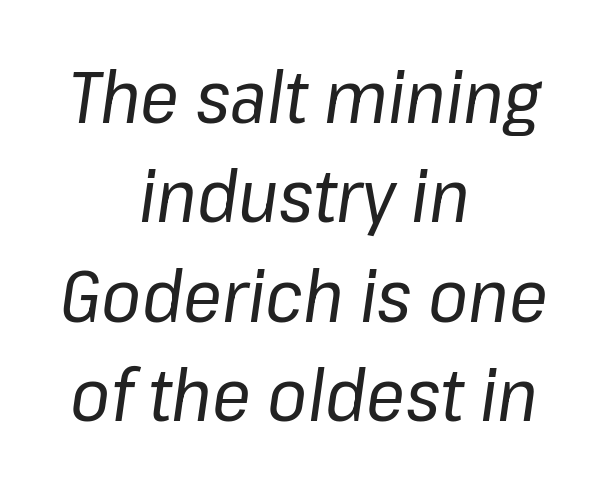
Looking at the ascenders, they clearly lean. The block of text has a typical density, with ordinary space between rows. Leftover space on each line is divided equally before and after the words. How are the letters spaced? Ordinarily, with no added tracking. Think standard paragraph weight, or any step lighter than that.
